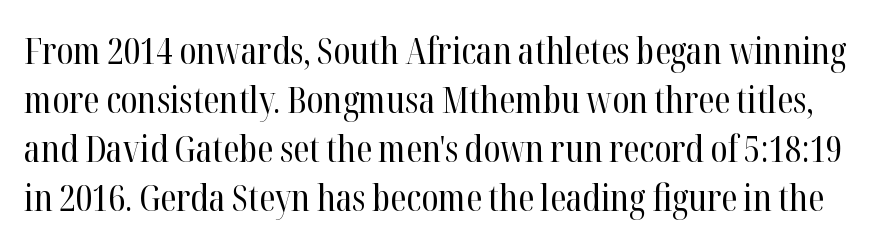
Q: Is the text bold? A: No.
Q: Is the text italic (slanted)? A: No, it is upright.
Q: Is the typeface a serif or a sans-serif typeface? A: Serif.
Q: Is the text underlined? A: No.
Q: Is the spacing between letters normal or unusually wide? A: Normal.
Q: Is the spacing between lines tight, normal or loose? A: Normal.
Q: Width (condensed, normal, or wide)? A: Condensed.
Q: Stroke contrast? A: High.
Q: x-height? A: Medium.
Q: Monospaced? A: No.
